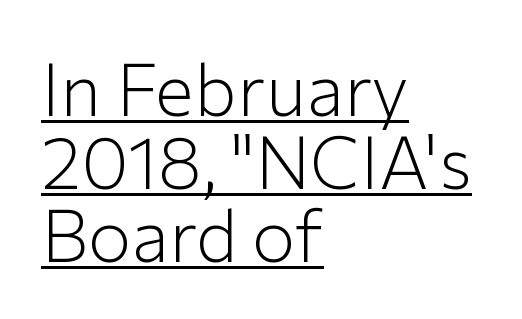
Is this a fixed-width face? No — the glyphs have proportional, varying widths. The leading is snug, giving the passage a crowded texture. Ordinary non-slanted type is in use. What stands out about the letter spacing? Nothing — it is the standard amount. This is not heavy type; no bold has been used.
